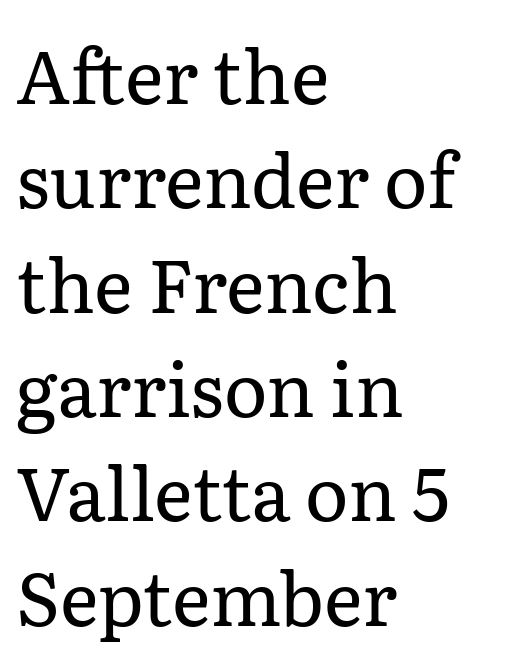
The image shows 74 px regular-weight serif type, upright; set left-aligned, normal line spacing (1.41x), normal letter spacing, not underlined; low stroke contrast and a medium x-height.
